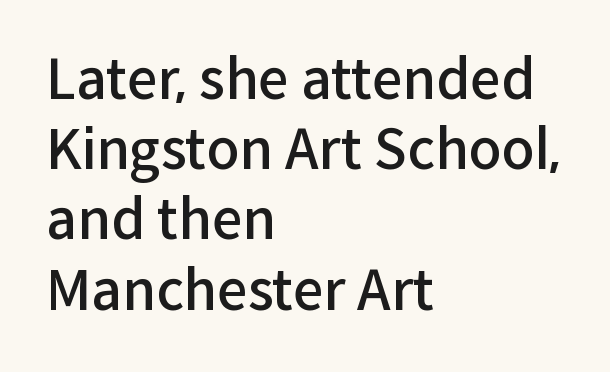
The image shows 54 px semibold sans-serif type, upright; set left-aligned, normal line spacing (1.3x), normal letter spacing, not underlined; low stroke contrast and a medium x-height.
